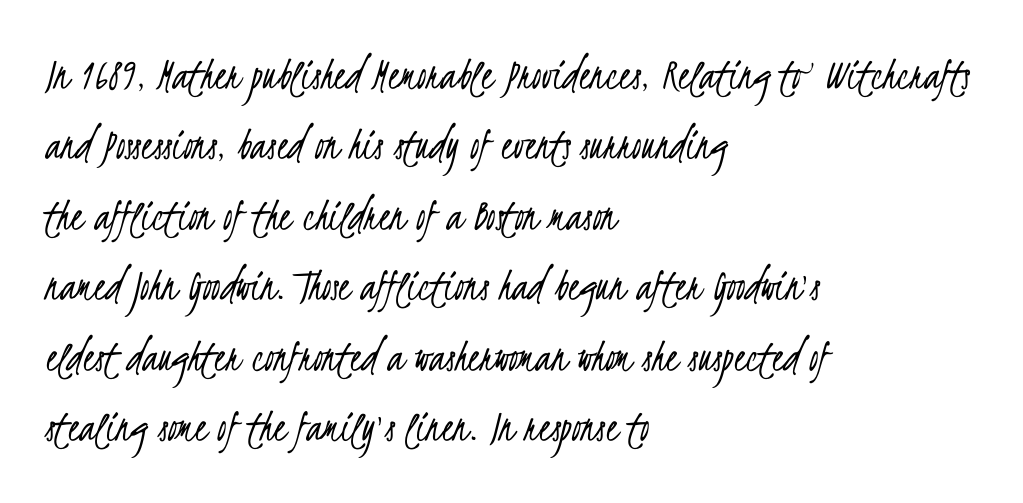
{"serif": "no", "bold": "no", "weight": "light", "width": "condensed", "stroke_contrast": "low", "x_height": "small", "monospaced": "no", "underline": "no", "align": "left", "line_spacing": "normal", "line_spacing_ratio": 1.5, "letter_spacing": "normal", "letter_spacing_em": 0.0, "glyph_px": 47}
